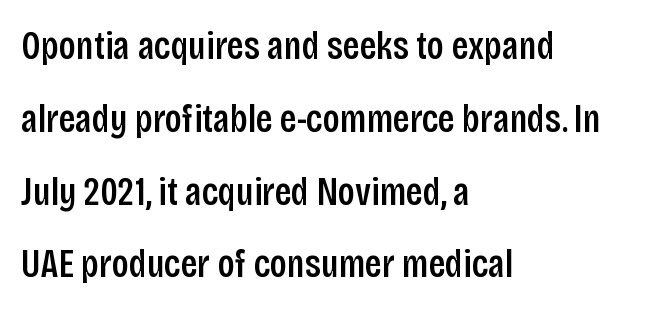
Observe the ordinary spacing: letters are neighbours, not strangers. Do the characters align in a grid? No, the font is proportional. Stroke terminals: plain, sans-serif. Ascenders rise straight up at ninety degrees. Visually the block forms a straight wall on the left and a jagged coastline on the right.
